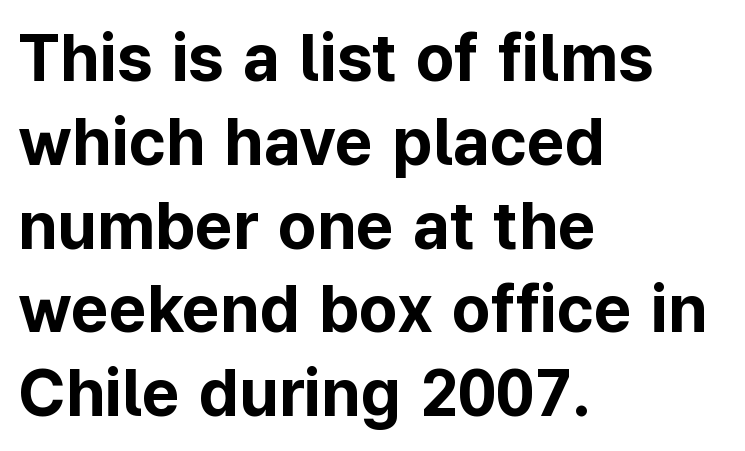
{"serif": "no", "italic": "no", "bold": "yes", "weight": "bold", "width": "normal", "stroke_contrast": "low", "x_height": "medium", "monospaced": "no", "underline": "no", "align": "left", "line_spacing": "normal", "line_spacing_ratio": 1.27, "letter_spacing": "normal", "letter_spacing_em": 0.0, "glyph_px": 66}
